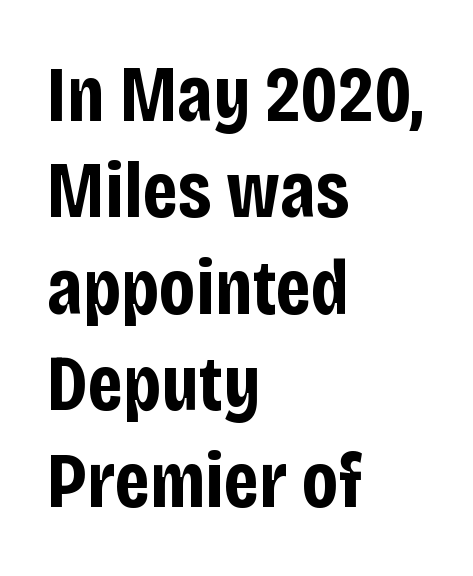
Q: Is the text bold? A: Yes.
Q: Is the text italic (slanted)? A: No, it is upright.
Q: Is the typeface a serif or a sans-serif typeface? A: Sans-serif.
Q: Is the text underlined? A: No.
Q: How is the paragraph aligned? A: Left-aligned.
Q: Is the spacing between letters normal or unusually wide? A: Normal.
Q: Width (condensed, normal, or wide)? A: Condensed.
Q: Stroke contrast? A: Low.
Q: x-height? A: Large.
Q: Monospaced? A: No.
